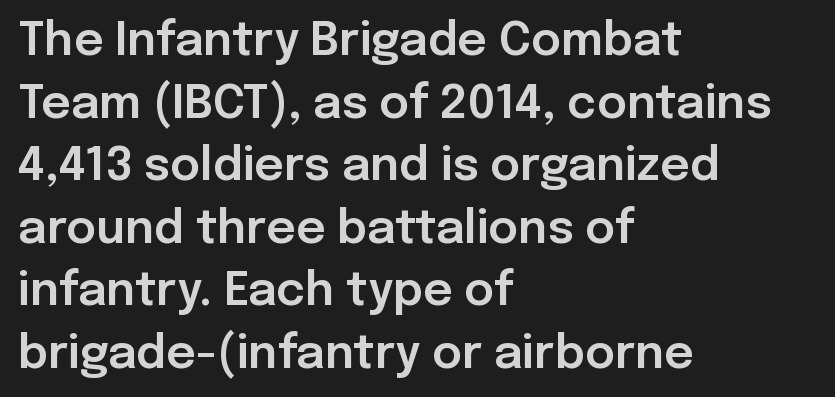
Nothing unusual about the tracking: characters are spaced as the font intends. In terms of leading, this rendering sits right in the middle. The passage shown is typed in a proportional face where columns would drift. When letters stand straight like this, we call the style roman or upright. Leftover space on each line is placed entirely after the last word. Underlining? Definitely not there.
